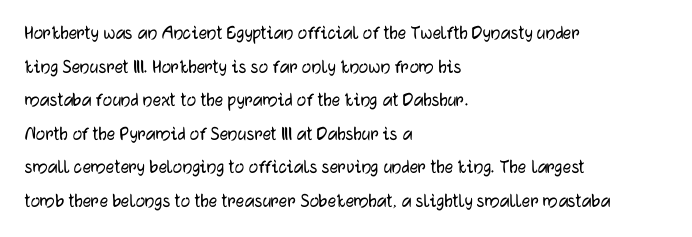
The image shows 21 px text type, upright; set left-aligned, normal line spacing (1.6x), normal letter spacing, not underlined.
